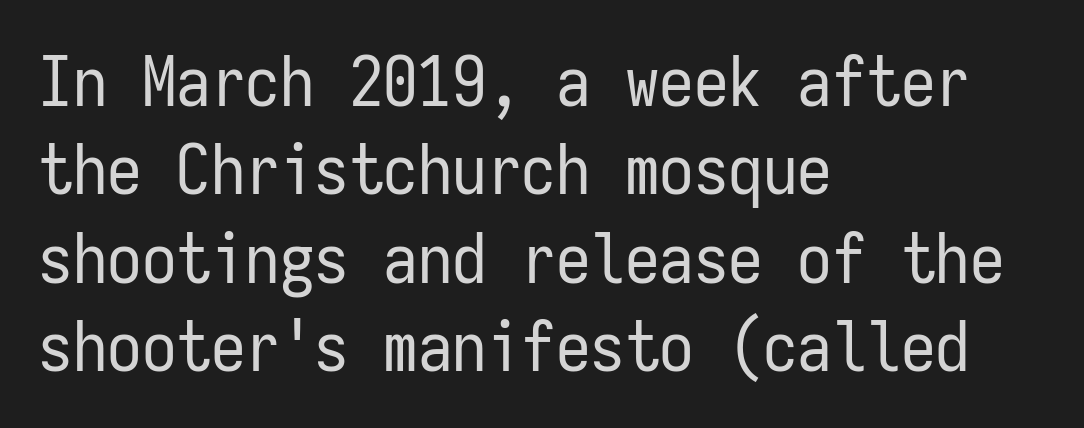
The image shows 69 px regular-weight, condensed sans-serif type, upright, monospaced; set left-aligned, normal line spacing (1.28x), normal letter spacing, not underlined; low stroke contrast and a medium x-height.
